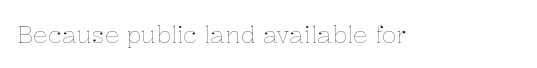
{"italic": "no", "bold": "no", "underline": "no", "letter_spacing": "normal", "letter_spacing_em": 0.0, "glyph_px": 24}
